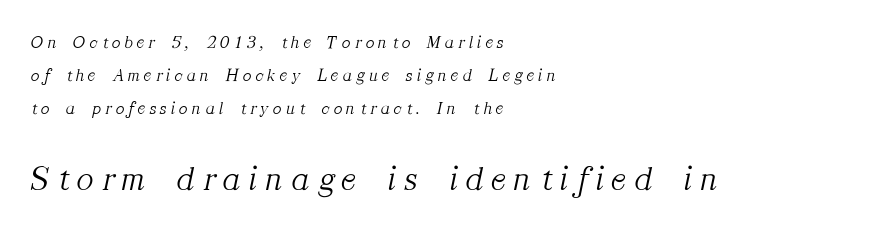
The image shows 35 px light serif type, italic (leaning right); set left-aligned, line spacing 1.84x, unusually wide letter spacing (+0.25 em), not underlined; the second (bottom) block is 1.94x larger; medium stroke contrast and a medium x-height.
